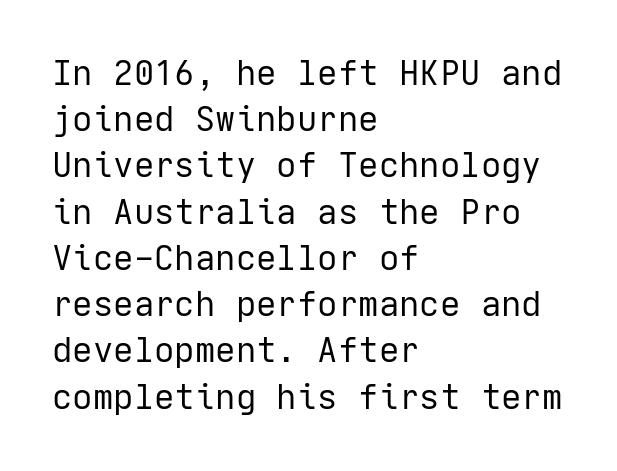
Q: Is the text bold? A: No.
Q: Is the text italic (slanted)? A: No, it is upright.
Q: Is the typeface a serif or a sans-serif typeface? A: Sans-serif.
Q: Is the text underlined? A: No.
Q: How is the paragraph aligned? A: Left-aligned.
Q: Is the spacing between letters normal or unusually wide? A: Normal.
Q: Is the spacing between lines tight, normal or loose? A: Normal.
Q: Width (condensed, normal, or wide)? A: Normal.
Q: Stroke contrast? A: Low.
Q: x-height? A: Medium.
